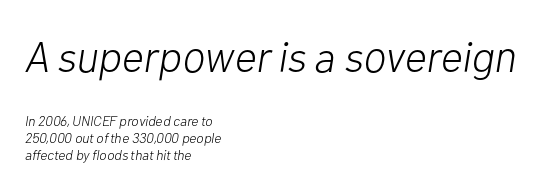
Q: Is the text bold? A: No.
Q: Is the text italic (slanted)? A: Yes, it leans right by about 10 degrees.
Q: Is the text underlined? A: No.
Q: How is the paragraph aligned? A: Left-aligned.
Q: Is the spacing between letters normal or unusually wide? A: Normal.
Q: Which block of text is set in a larger size, the first (top) or the second (bottom)? A: The first (top) one.
Q: Width (condensed, normal, or wide)? A: Normal.
Q: Stroke contrast? A: Low.
Q: x-height? A: Medium.
Q: Monospaced? A: No.
